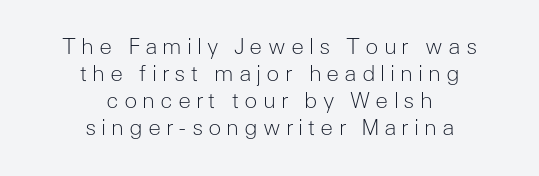
The space directly below the letters is spotless. Compared with a flush-left layout, this one balances lines on the center instead. Stems and bowls with no extra thickness — not bold. Students, note that the glyphs here are deliberately spaced far apart. Ordinary non-slanted type is in use.
